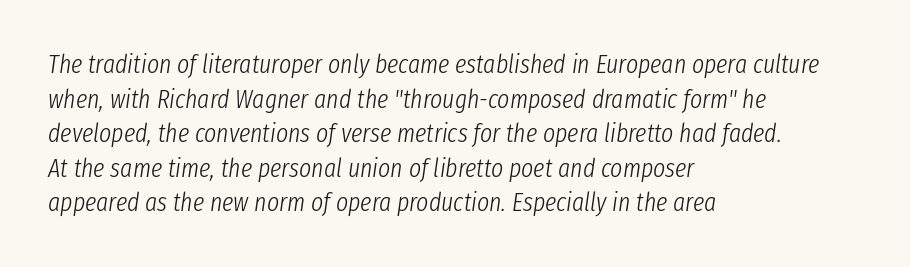
The image shows 26 px text type, italic (leaning right); set left-aligned, normal line spacing (1.33x), normal letter spacing, not underlined.
